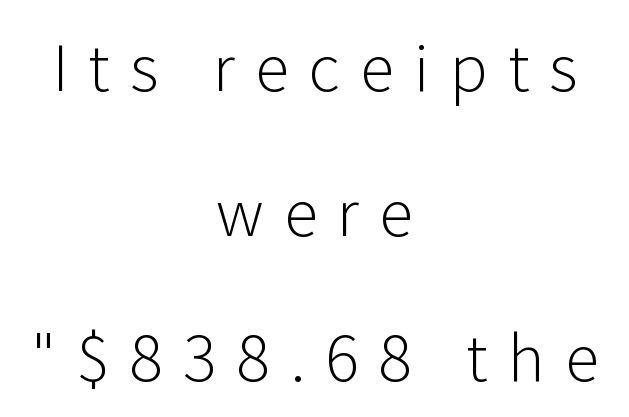
Q: Is the text bold? A: No.
Q: Is the text italic (slanted)? A: No, it is upright.
Q: Is the typeface a serif or a sans-serif typeface? A: Sans-serif.
Q: Is the text underlined? A: No.
Q: How is the paragraph aligned? A: Centered.
Q: Is the spacing between letters normal or unusually wide? A: Unusually wide.
Q: Is the spacing between lines tight, normal or loose? A: Loose.
Q: Width (condensed, normal, or wide)? A: Normal.
Q: Stroke contrast? A: Low.
Q: x-height? A: Medium.
Q: Monospaced? A: No.
